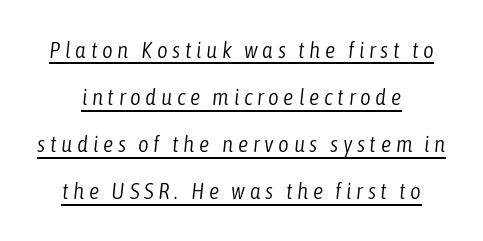
The image shows 23 px text type, italic (leaning right); set loose line spacing (2.05x), unusually wide letter spacing (+0.2 em), underlined.
